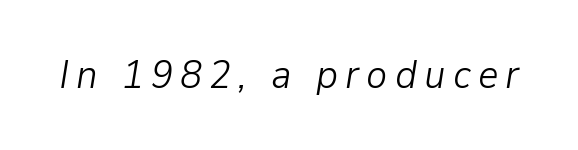
The image shows 40 px light type, italic (leaning right); set not underlined; low stroke contrast and a medium x-height.
